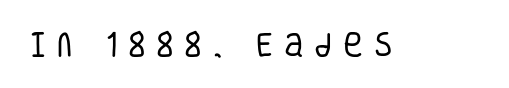
The image shows 27 px text type, upright; set unusually wide letter spacing (+0.4 em), not underlined.
